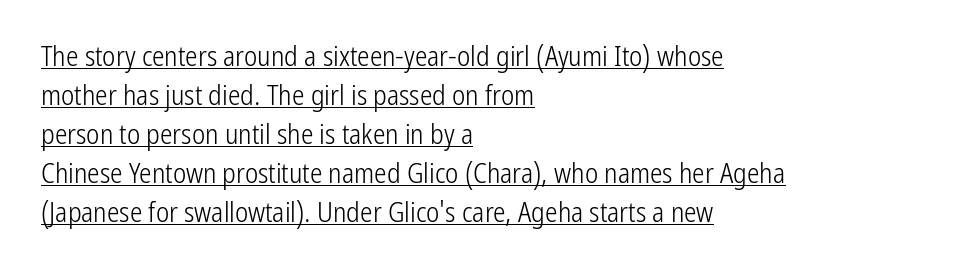
The image shows 28 px light, condensed sans-serif type, upright; set left-aligned, normal line spacing (1.39x), normal letter spacing, underlined; low stroke contrast and a medium x-height.
